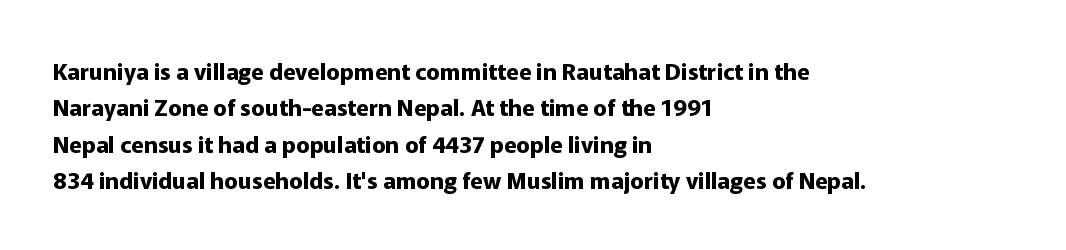
{"italic": "no", "bold": "yes", "underline": "no", "align": "left", "line_spacing": "normal", "line_spacing_ratio": 1.58, "letter_spacing": "normal", "letter_spacing_em": 0.0, "glyph_px": 23}
